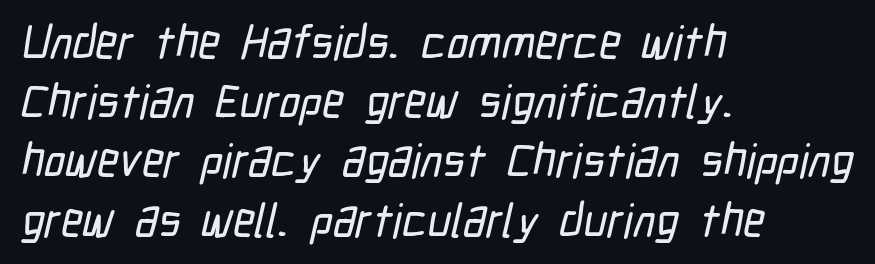
Typeset ragged right — the left edge is the straight one. The vertical gap from one line to the next is medium. These lines are rendered in a variable-pitch font. Decoration check: the copy has no underline. Spacing between characters is what you'd get straight out of the box.
